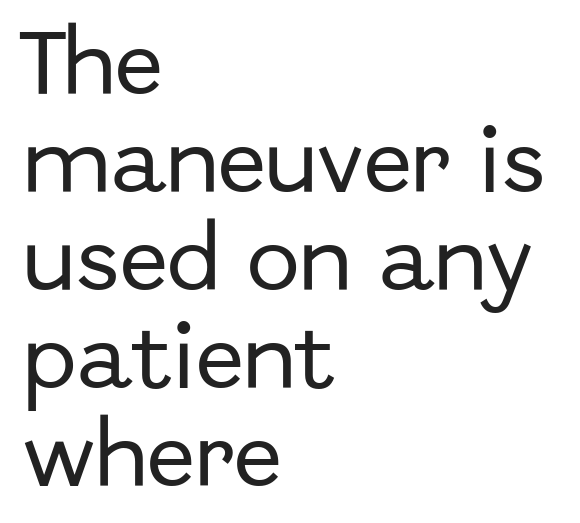
{"serif": "no", "italic": "no", "width": "normal", "stroke_contrast": "low", "x_height": "medium", "monospaced": "no", "underline": "no", "align": "left", "line_spacing": "normal", "line_spacing_ratio": 1.38, "letter_spacing": "normal", "letter_spacing_em": 0.0, "glyph_px": 71}
